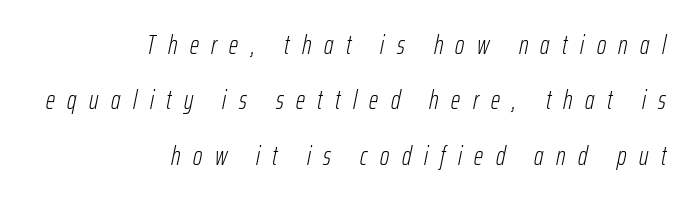
Q: Is the text bold? A: No.
Q: Is the text italic (slanted)? A: Yes, it leans right by about 12 degrees.
Q: Is the text underlined? A: No.
Q: How is the paragraph aligned? A: Right-aligned.
Q: Is the spacing between letters normal or unusually wide? A: Unusually wide.
Q: Is the spacing between lines tight, normal or loose? A: Loose.
